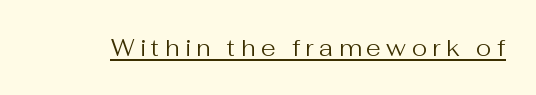
The axis of the letterforms is exactly vertical. No letter is thick-stroked: the sample isn't bold. The string is rendered with underlining switched on. Someone cranked the tracking dial way up on this one.
